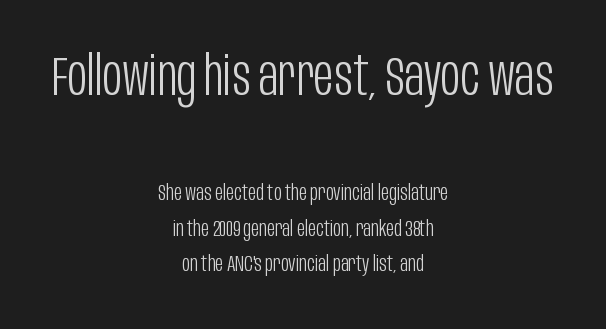
Q: Is the text bold? A: No.
Q: Is the text italic (slanted)? A: No, it is upright.
Q: Is the typeface a serif or a sans-serif typeface? A: Sans-serif.
Q: Is the text underlined? A: No.
Q: How is the paragraph aligned? A: Centered.
Q: Is the spacing between letters normal or unusually wide? A: Normal.
Q: Is the spacing between lines tight, normal or loose? A: Normal.
Q: Which block of text is set in a larger size, the first (top) or the second (bottom)? A: The first (top) one.
Q: Width (condensed, normal, or wide)? A: Condensed.
Q: Stroke contrast? A: Low.
Q: x-height? A: Large.
Q: Monospaced? A: No.
